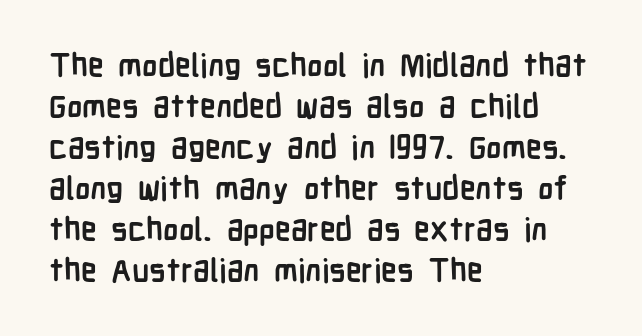
The image shows 32 px semibold, condensed sans-serif type, upright; set left-aligned, normal line spacing (1.28x), normal letter spacing, not underlined; low stroke contrast and a medium x-height.
